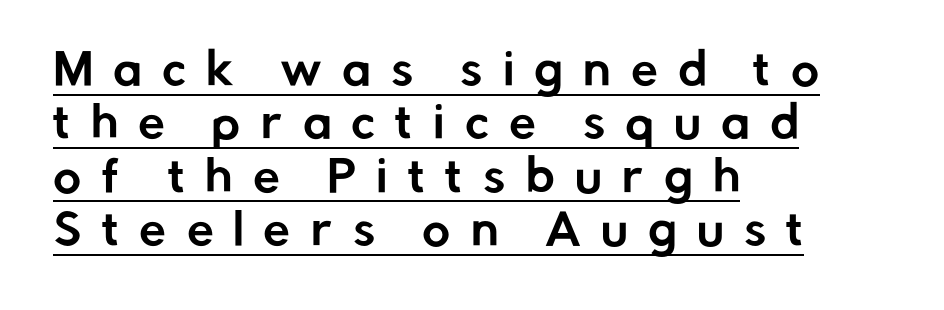
Q: Is the text italic (slanted)? A: No, it is upright.
Q: Is the typeface a serif or a sans-serif typeface? A: Sans-serif.
Q: Is the text underlined? A: Yes.
Q: How is the paragraph aligned? A: Left-aligned.
Q: Is the spacing between letters normal or unusually wide? A: Unusually wide.
Q: Width (condensed, normal, or wide)? A: Normal.
Q: Stroke contrast? A: Low.
Q: x-height? A: Medium.
Q: Monospaced? A: No.
